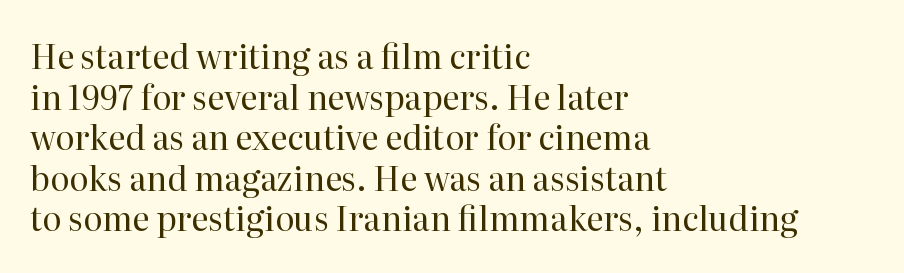
A typesetter would label this face a serif. The characters are drawn with everyday or finer stroke widths. Do the characters align in a grid? No, the font is proportional. The lettering stays uniformly vertical, giving the passage a roman look.
